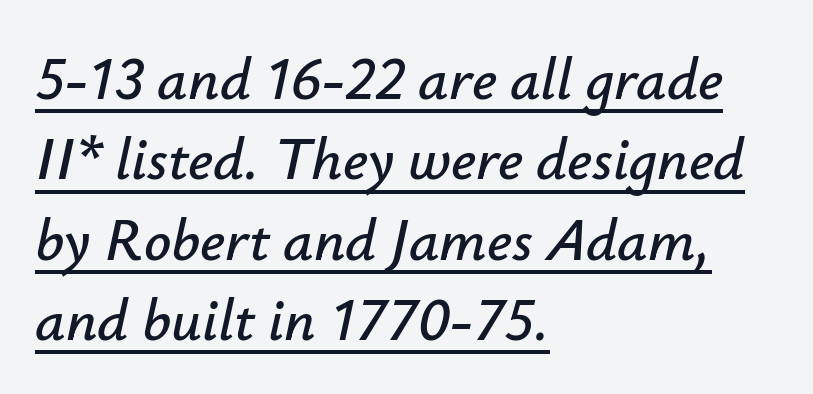
The image shows 60 px text type, italic (leaning right); set left-aligned, normal line spacing (1.34x), normal letter spacing, underlined; low stroke contrast and a small x-height.
